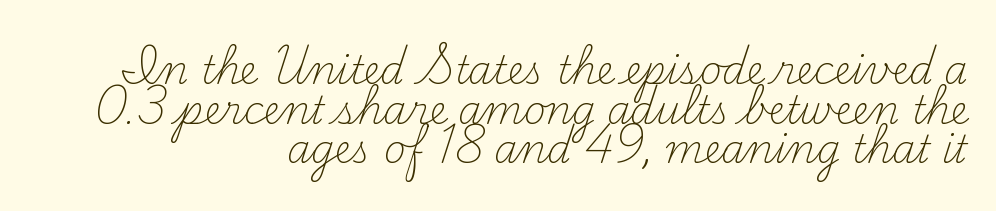
Check under the words: just untouched page. The passage shown is not bold in any degree. You could not count columns in this text — the font is proportionally spaced.
